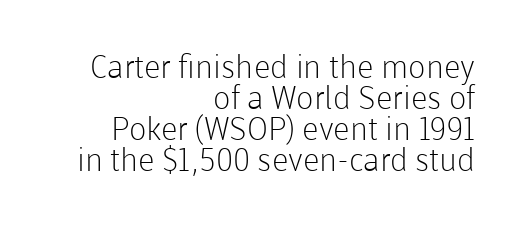
The image shows 32 px light sans-serif type, upright; set right-aligned, tight line spacing (0.97x), normal letter spacing, not underlined; low stroke contrast and a medium x-height.
